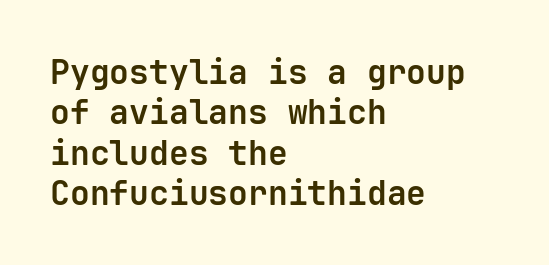
The image shows 33 px bold sans-serif type, upright, monospaced; set left-aligned, line spacing 1.22x, normal letter spacing, not underlined; low stroke contrast and a medium x-height.
